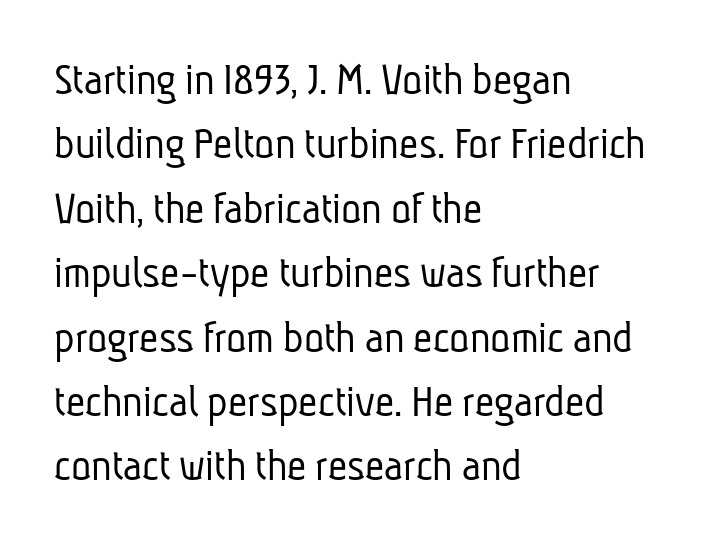
Examine the stroke ends and you'll find no serifs. The zone under the glyphs is completely vacant. The letterforms sit shoulder to shoulder at normal distance. You could not count columns in this text — the font is proportionally spaced.
